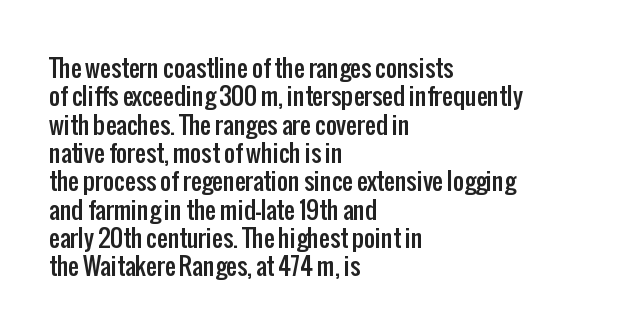
{"italic": "no", "underline": "no", "align": "left", "line_spacing_ratio": 1.18, "letter_spacing": "normal", "letter_spacing_em": 0.0, "glyph_px": 24}
